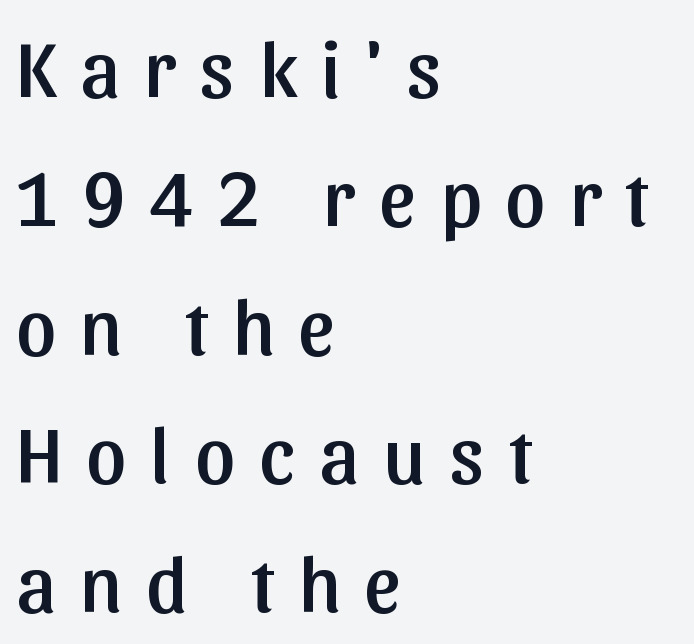
Q: Is the text italic (slanted)? A: No, it is upright.
Q: Is the typeface a serif or a sans-serif typeface? A: Sans-serif.
Q: Is the text underlined? A: No.
Q: How is the paragraph aligned? A: Left-aligned.
Q: Is the spacing between letters normal or unusually wide? A: Unusually wide.
Q: Is the spacing between lines tight, normal or loose? A: Normal.
Q: Width (condensed, normal, or wide)? A: Normal.
Q: Stroke contrast? A: Low.
Q: x-height? A: Medium.
Q: Monospaced? A: No.
